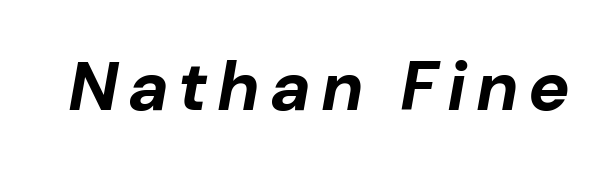
The image shows 69 px bold type, italic (leaning right); set not underlined; low stroke contrast and a medium x-height.
